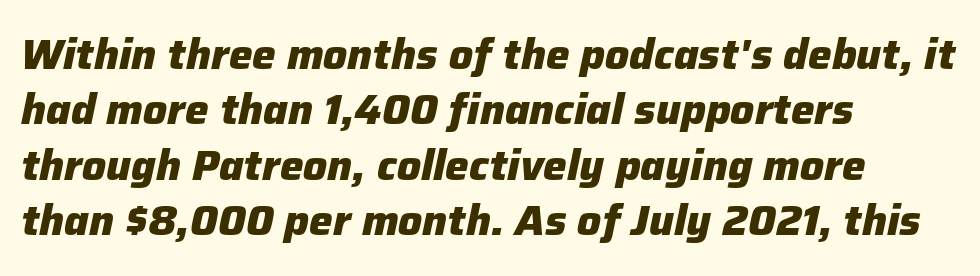
Q: Is the text bold? A: Yes.
Q: Is the text italic (slanted)? A: Yes, it leans right by about 12 degrees.
Q: Is the text underlined? A: No.
Q: How is the paragraph aligned? A: Left-aligned.
Q: Is the spacing between letters normal or unusually wide? A: Normal.
Q: Is the spacing between lines tight, normal or loose? A: Normal.
Q: Width (condensed, normal, or wide)? A: Normal.
Q: Stroke contrast? A: Low.
Q: x-height? A: Medium.
Q: Monospaced? A: No.
